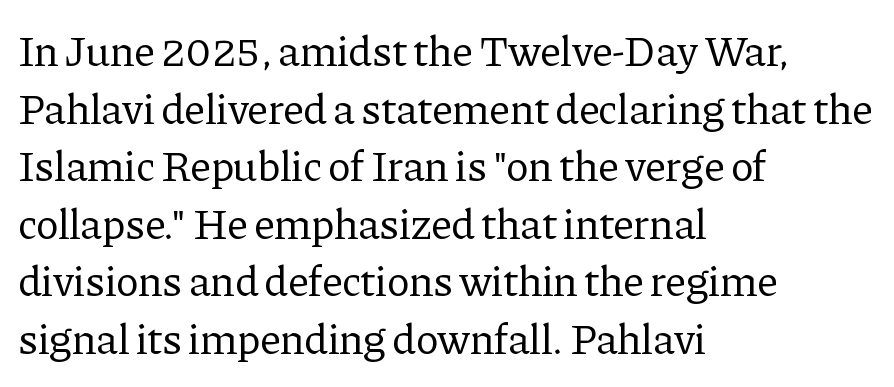
{"serif": "yes", "italic": "no", "bold": "no", "weight": "regular", "width": "normal", "stroke_contrast": "low", "x_height": "medium", "monospaced": "no", "underline": "no", "align": "left", "line_spacing": "normal", "line_spacing_ratio": 1.34, "letter_spacing": "normal", "letter_spacing_em": 0.0, "glyph_px": 43}
